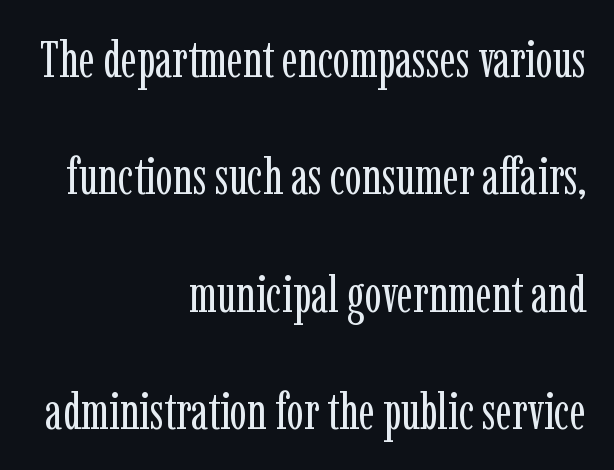
The text was rendered using a seriffed face with decorative stroke endings. Clear beneath every line of the passage. This is roman type, the default non-slanted kind. Is the stroke heavy? The answer is a plain regular-or-lighter. Does the copy run flush right? Yes — the right margin is perfectly even.
